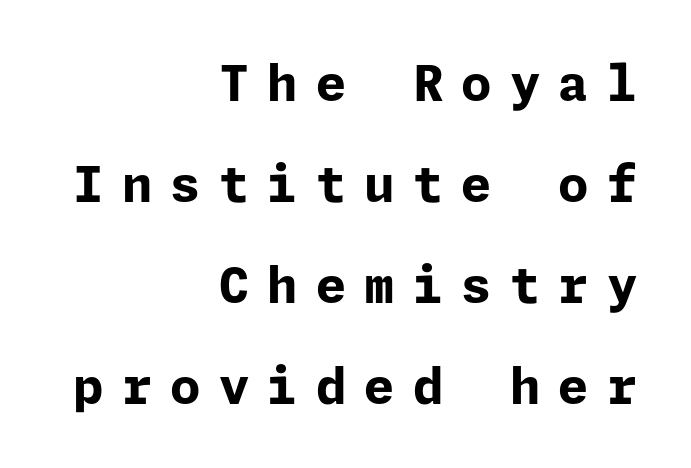
{"serif": "no", "italic": "no", "bold": "yes", "weight": "bold", "width": "normal", "stroke_contrast": "low", "x_height": "medium", "underline": "no", "align": "right", "line_spacing": "loose", "line_spacing_ratio": 2.06, "letter_spacing": "wide", "letter_spacing_em": 0.37, "glyph_px": 49}
